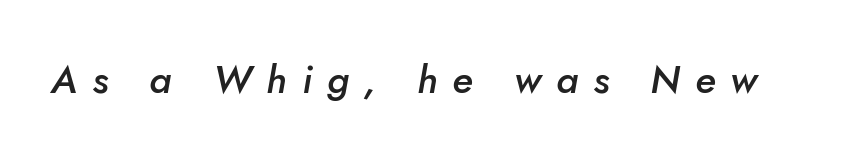
{"italic": "yes", "lean": "right", "slant_degrees": 5, "bold": "semi", "weight": "semibold", "width": "normal", "stroke_contrast": "low", "x_height": "small", "monospaced": "no", "underline": "no", "letter_spacing": "wide", "letter_spacing_em": 0.38, "glyph_px": 39}
